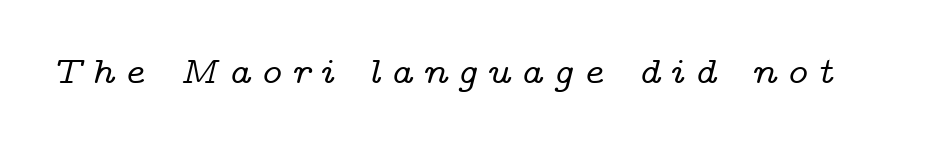
The image shows 38 px wide serif type, italic (leaning right); set unusually wide letter spacing (+0.24 em), not underlined; low stroke contrast and a medium x-height.
